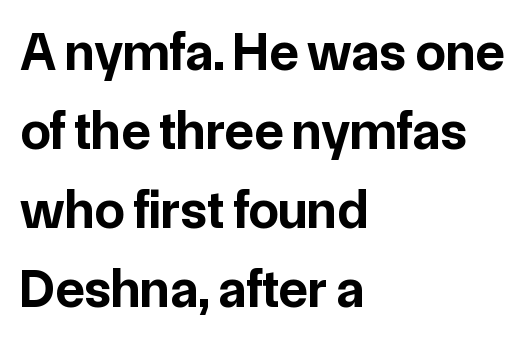
The image shows 54 px bold sans-serif type, upright; set left-aligned, normal line spacing (1.46x), normal letter spacing, not underlined; low stroke contrast and a medium x-height.
